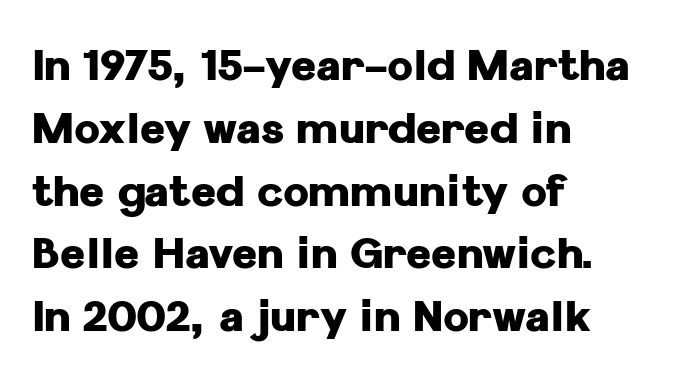
The image shows 43 px heavy sans-serif type, upright; set left-aligned, normal line spacing (1.46x), normal letter spacing, not underlined; low stroke contrast and a medium x-height.
